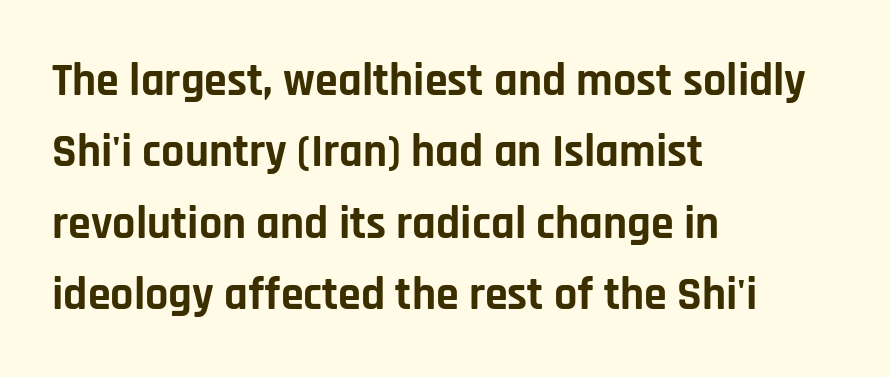
Q: Is the text bold? A: Yes.
Q: Is the text italic (slanted)? A: No, it is upright.
Q: Is the typeface a serif or a sans-serif typeface? A: Sans-serif.
Q: Is the text underlined? A: No.
Q: How is the paragraph aligned? A: Left-aligned.
Q: Is the spacing between letters normal or unusually wide? A: Normal.
Q: Is the spacing between lines tight, normal or loose? A: Normal.
Q: Width (condensed, normal, or wide)? A: Normal.
Q: Stroke contrast? A: Low.
Q: x-height? A: Large.
Q: Monospaced? A: No.
